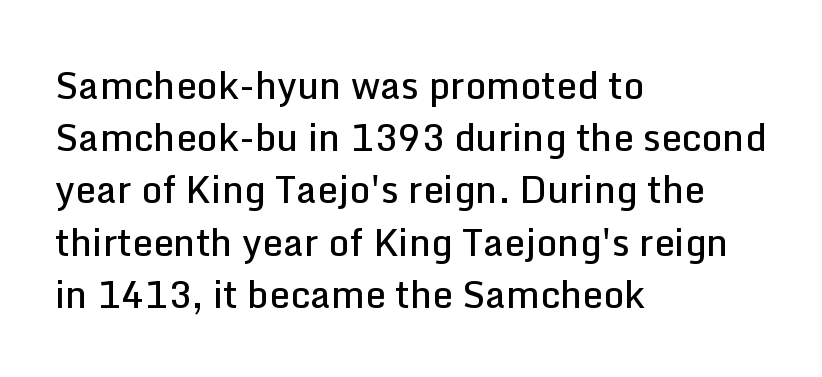
The image shows 37 px semibold sans-serif type, upright; set left-aligned, normal line spacing (1.41x), normal letter spacing, not underlined; low stroke contrast and a medium x-height.
